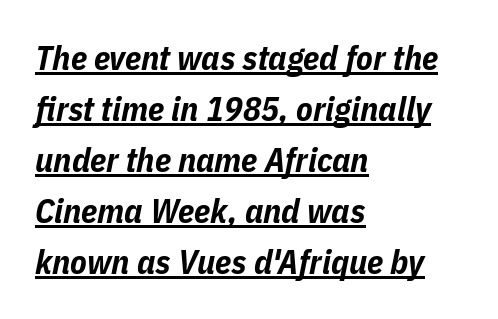
The image shows 34 px bold, condensed type, italic (leaning right); set left-aligned, normal line spacing (1.5x), normal letter spacing, underlined; low stroke contrast and a medium x-height.
